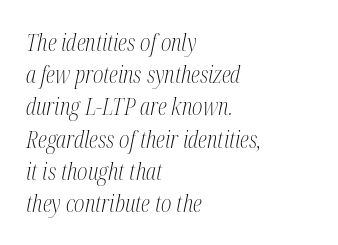
The image shows 23 px text type, italic (leaning right); set left-aligned, normal line spacing (1.4x), normal letter spacing, not underlined.
